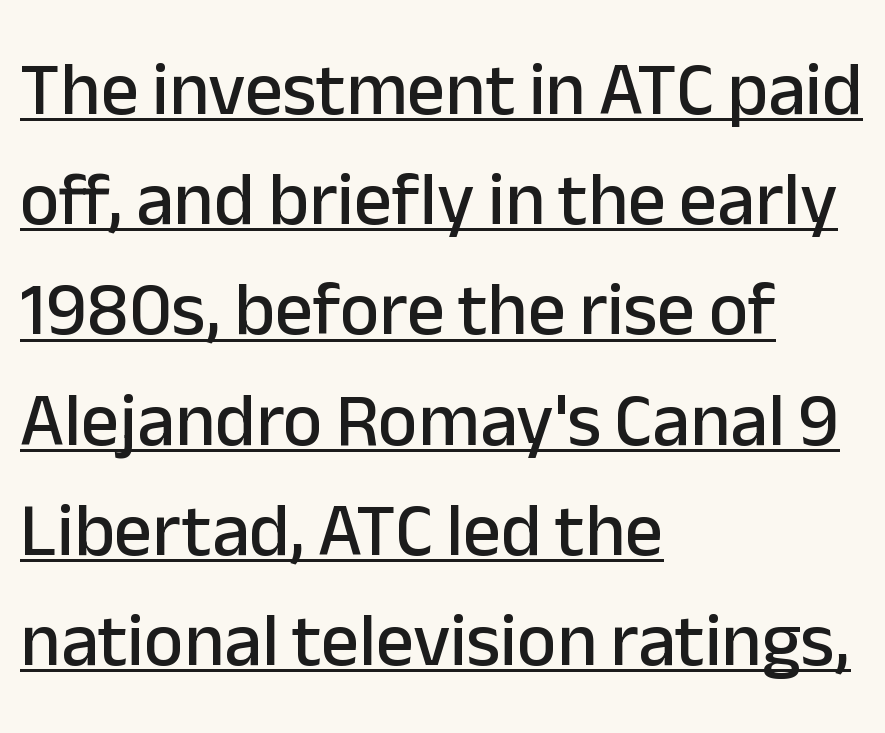
The image shows 75 px sans-serif type, upright; set left-aligned, normal line spacing (1.47x), normal letter spacing, underlined; low stroke contrast and a medium x-height.
